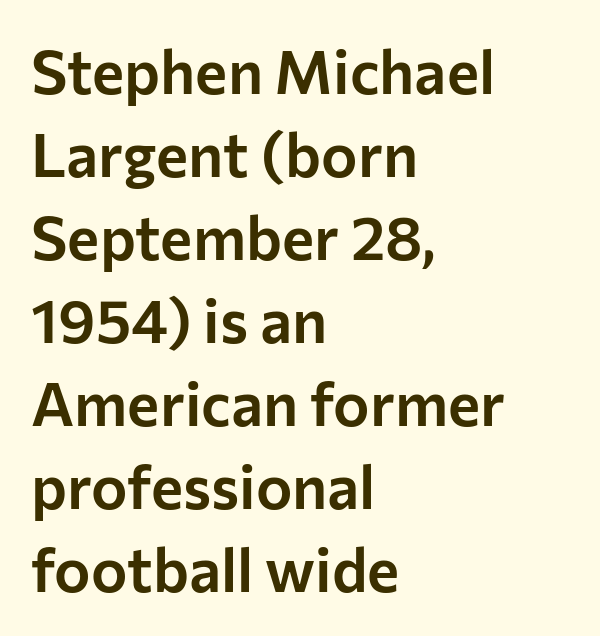
{"serif": "no", "italic": "no", "width": "normal", "stroke_contrast": "low", "x_height": "medium", "monospaced": "no", "underline": "no", "align": "left", "line_spacing": "normal", "line_spacing_ratio": 1.36, "letter_spacing": "normal", "letter_spacing_em": 0.0, "glyph_px": 61}
